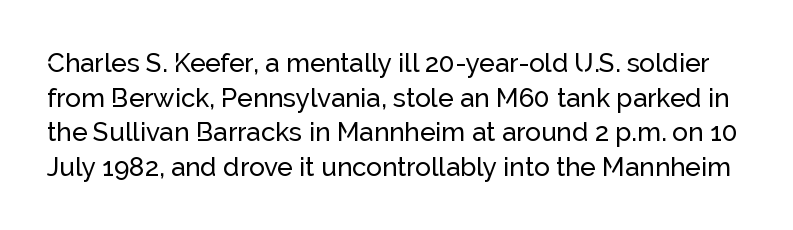
{"italic": "no", "underline": "no", "line_spacing": "normal", "line_spacing_ratio": 1.33, "letter_spacing": "normal", "letter_spacing_em": 0.0, "glyph_px": 26}
